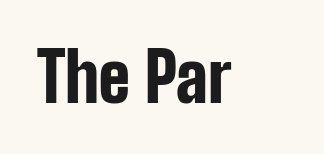
Q: Is the text bold? A: Yes.
Q: Is the text italic (slanted)? A: No, it is upright.
Q: Is the typeface a serif or a sans-serif typeface? A: Sans-serif.
Q: Is the text underlined? A: No.
Q: Is the spacing between letters normal or unusually wide? A: Normal.
Q: Width (condensed, normal, or wide)? A: Condensed.
Q: Stroke contrast? A: Low.
Q: x-height? A: Medium.
Q: Monospaced? A: No.
